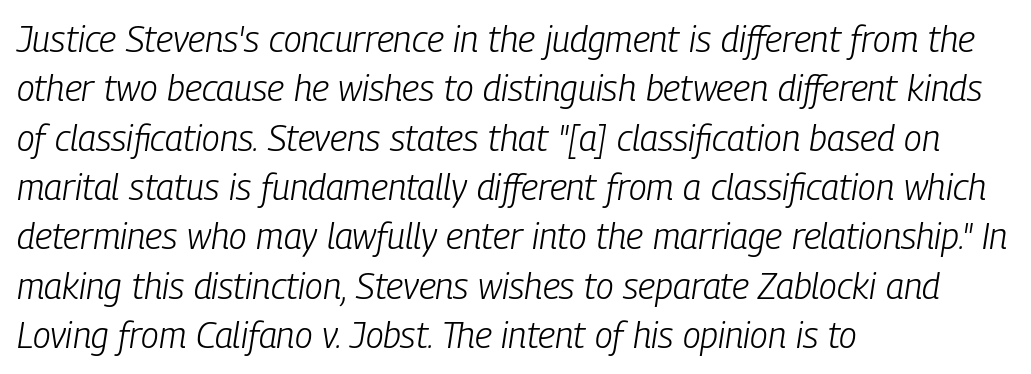
{"italic": "yes", "lean": "right", "slant_degrees": 9, "bold": "no", "weight": "light", "width": "condensed", "stroke_contrast": "low", "x_height": "medium", "monospaced": "no", "underline": "no", "align": "left", "line_spacing": "normal", "line_spacing_ratio": 1.37, "letter_spacing": "normal", "letter_spacing_em": 0.0, "glyph_px": 36}
